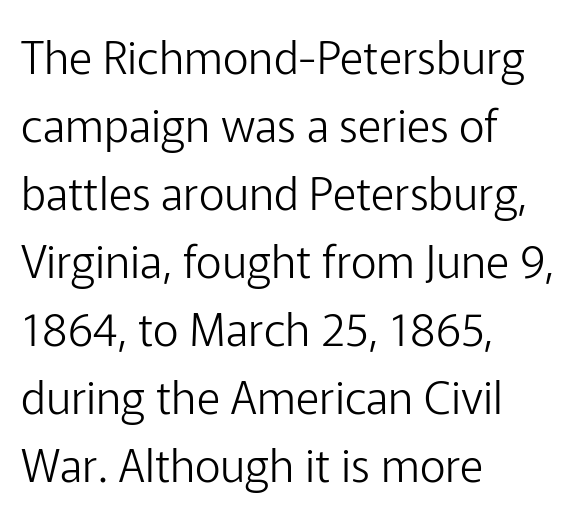
The text was rendered using a sans face with plain stroke endings. Each word holds together tightly as a unit, with standard inter-letter gaps. Each row of text sits above clean, open space. Compared with a typical body face, this is equally light or lighter still. The rows are spaced the way most documents space them.
